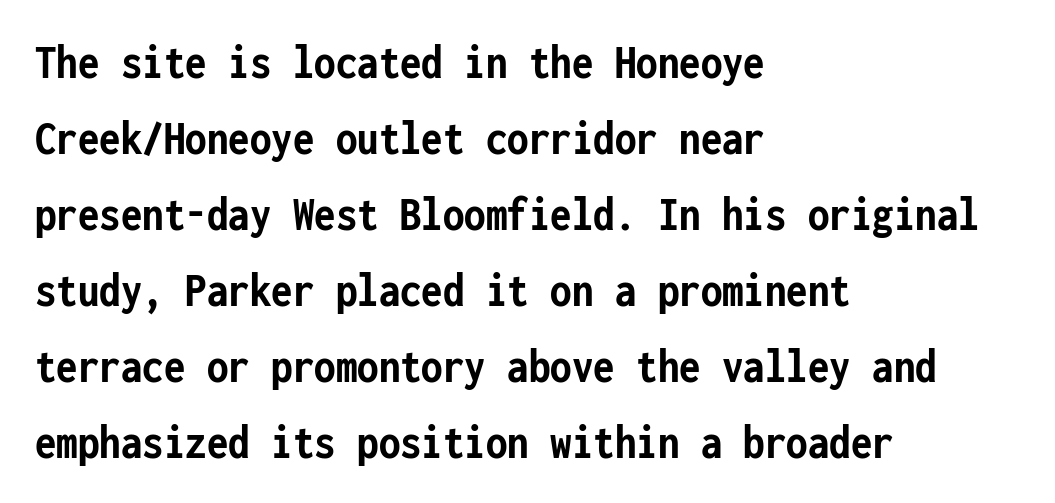
Stroke terminals: plain, sans-serif. The paragraph shown leans on its left margin. If you drew a line through each stem, it would be perfectly vertical. Pretty heavy lettering here — definitely bold.
